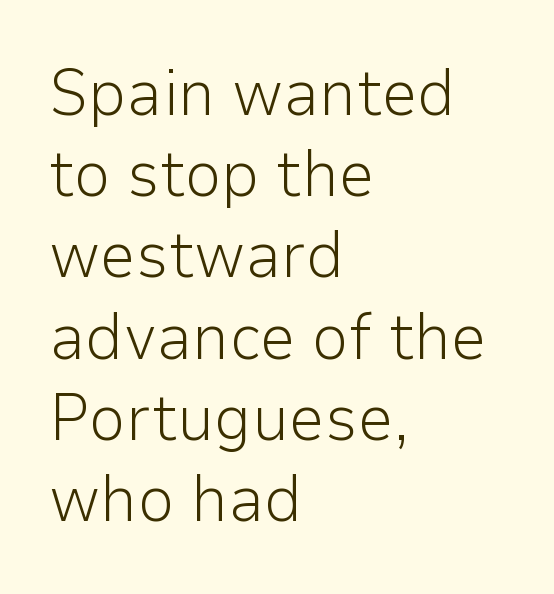
Q: Is the text bold? A: No.
Q: Is the text italic (slanted)? A: No, it is upright.
Q: Is the typeface a serif or a sans-serif typeface? A: Sans-serif.
Q: Is the text underlined? A: No.
Q: How is the paragraph aligned? A: Left-aligned.
Q: Is the spacing between letters normal or unusually wide? A: Normal.
Q: Is the spacing between lines tight, normal or loose? A: Normal.
Q: Width (condensed, normal, or wide)? A: Normal.
Q: Stroke contrast? A: Low.
Q: x-height? A: Medium.
Q: Monospaced? A: No.
